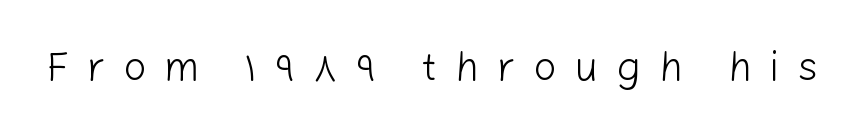
Q: Is the text bold? A: No.
Q: Is the text italic (slanted)? A: No, it is upright.
Q: Is the typeface a serif or a sans-serif typeface? A: Sans-serif.
Q: Is the text underlined? A: No.
Q: Is the spacing between letters normal or unusually wide? A: Unusually wide.
Q: Width (condensed, normal, or wide)? A: Normal.
Q: Stroke contrast? A: Low.
Q: x-height? A: Medium.
Q: Monospaced? A: No.
